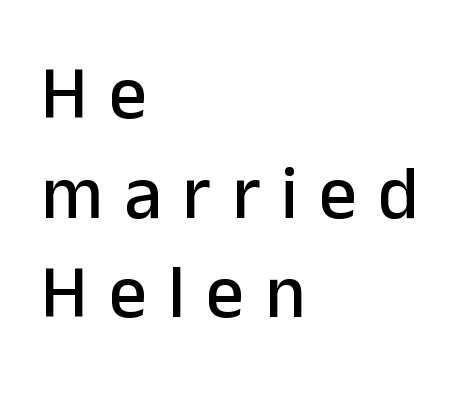
{"serif": "no", "italic": "no", "width": "normal", "stroke_contrast": "low", "x_height": "medium", "monospaced": "no", "underline": "no", "align": "left", "line_spacing": "normal", "line_spacing_ratio": 1.33, "letter_spacing": "wide", "letter_spacing_em": 0.28, "glyph_px": 75}
